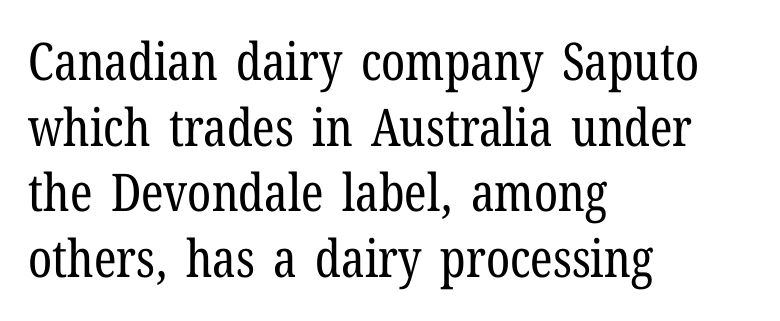
Character widths vary here, with narrow letters taking less room than wide ones. Old-style or modern, the face here clearly has serifs. All the whitespace from short lines collects on the right. Students, observe: this is what conventionally led text looks like. Vertical stems look standard width or narrower in stroke.
